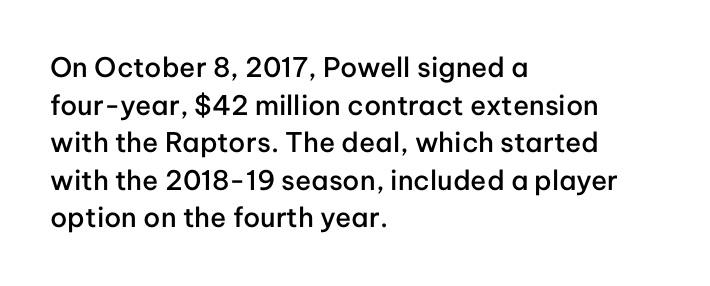
Q: Is the text bold? A: Semi-bold.
Q: Is the text italic (slanted)? A: No, it is upright.
Q: Is the text underlined? A: No.
Q: How is the paragraph aligned? A: Left-aligned.
Q: Is the spacing between letters normal or unusually wide? A: Normal.
Q: Is the spacing between lines tight, normal or loose? A: Normal.
